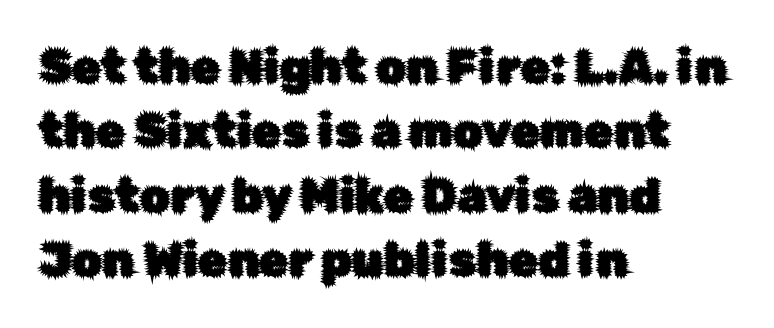
The image shows 47 px sans-serif type, upright; set left-aligned, normal line spacing (1.37x), normal letter spacing, not underlined; low stroke contrast and a medium x-height.
